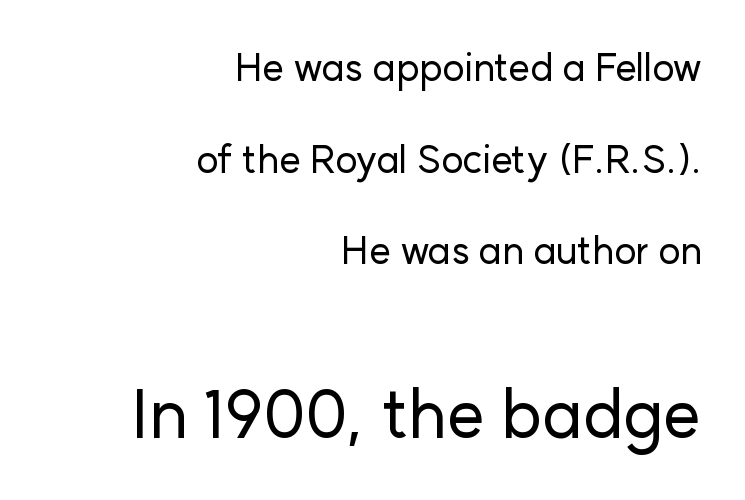
{"serif": "no", "italic": "no", "width": "normal", "stroke_contrast": "low", "x_height": "medium", "monospaced": "no", "underline": "no", "align": "right", "line_spacing": "loose", "line_spacing_ratio": 2.41, "letter_spacing": "normal", "letter_spacing_em": 0.0, "larger_block": "second", "size_ratio": 1.76, "glyph_px": 67}
